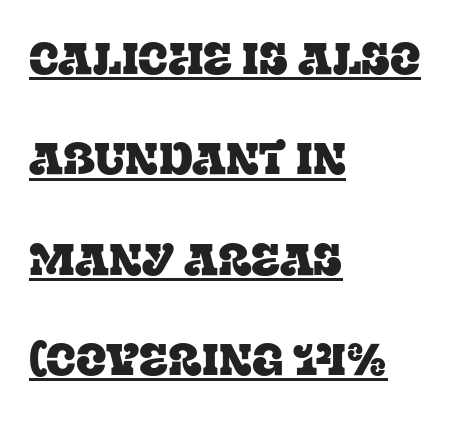
How are the letters spaced? Ordinarily, with no added tracking. These lines are rendered in a variable-pitch font. Vertically, the passage feels expansive, rows floating well apart. Serifs: yes, visible at the terminals of the letterforms. Is there any slant? The stems are plumb. Teacher's note: observe the even left margin — that is flush-left alignment.
